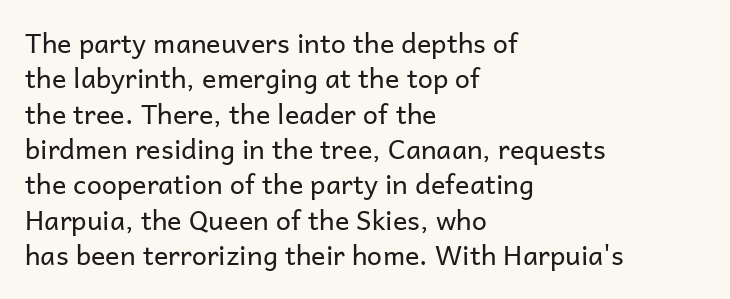
Line beginnings align vertically; line endings do not. The typography opts for an upright posture over an oblique one. Baseline-to-baseline distance is the conventional proportion of letter height. The characters are drawn with everyday or finer stroke widths. Here the glyphs are tracked normally, forming tight word shapes.
